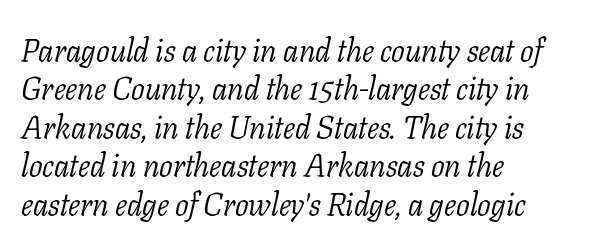
The image shows 32 px light serif type, italic (leaning right); set left-aligned, line spacing 1.2x, normal letter spacing, not underlined; low stroke contrast and a medium x-height.
